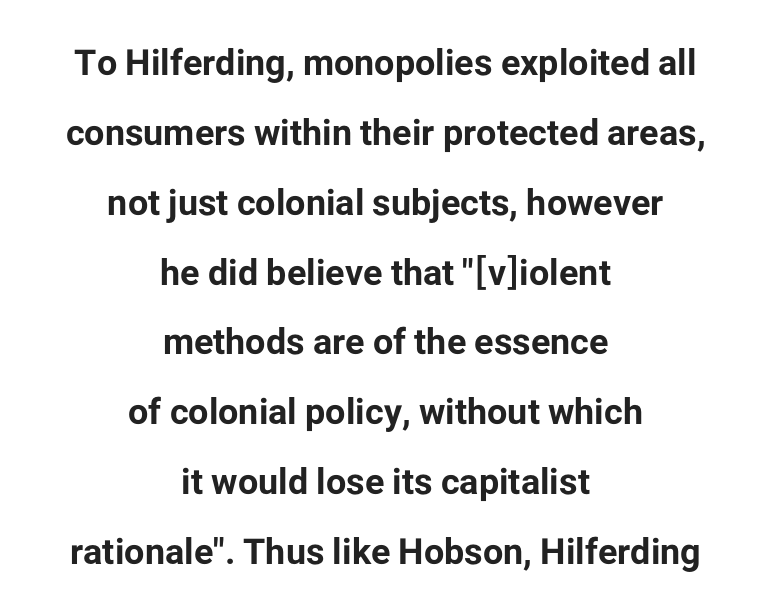
Lines of text with bare space underneath. The type sits square on the baseline with zero lean. Heavy-handed strokes throughout: this text is bold. The letters sit at their default tracking, neither squeezed nor spread. Type style note: lacks serifs. Quick note: interline space is abundant.
